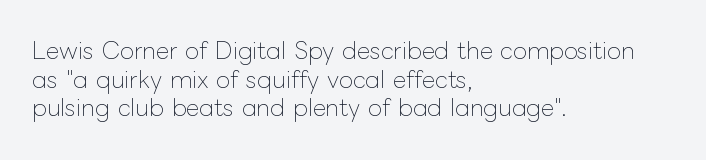
The lines sit at an ordinary, default distance from one another. The text block is weighted toward the left margin, trailing off unevenly rightward. Tracking value appears to be zero — textbook default spacing. Has an underline been added? It has not. Stroke mass is kept to a normal reading level or below.
